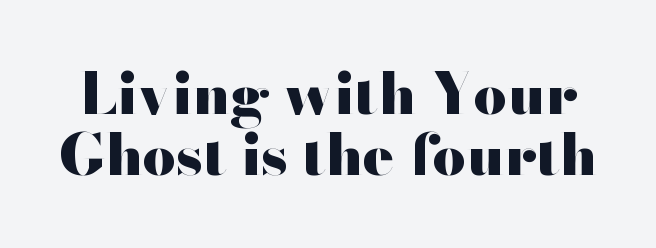
Q: Is the text bold? A: Yes.
Q: Is the text italic (slanted)? A: No, it is upright.
Q: Is the typeface a serif or a sans-serif typeface? A: Sans-serif.
Q: Is the text underlined? A: No.
Q: Is the spacing between letters normal or unusually wide? A: Normal.
Q: Is the spacing between lines tight, normal or loose? A: Tight.
Q: Width (condensed, normal, or wide)? A: Wide.
Q: Stroke contrast? A: High.
Q: x-height? A: Small.
Q: Monospaced? A: No.
